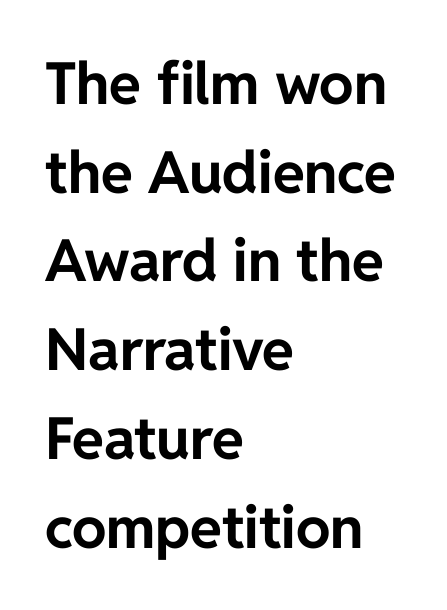
The space beneath each line is pristine and unruled. Characters remain perfectly vertical along every line. Leading: standard. Character widths vary here, with narrow letters taking less room than wide ones. Typographic density is high because the face is bold. Font category for this specimen: sans-serif.
